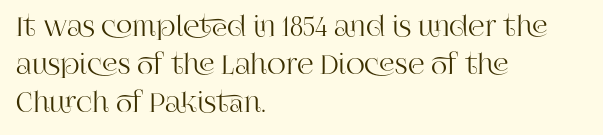
Q: Is the text italic (slanted)? A: No, it is upright.
Q: Is the text underlined? A: No.
Q: How is the paragraph aligned? A: Left-aligned.
Q: Is the spacing between letters normal or unusually wide? A: Normal.
Q: Is the spacing between lines tight, normal or loose? A: Normal.
